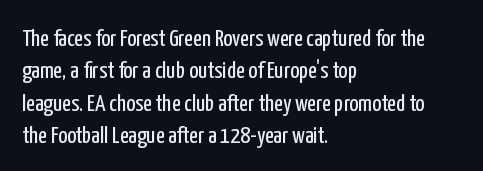
{"italic": "no", "bold": "no", "underline": "no", "align": "left", "line_spacing": "normal", "line_spacing_ratio": 1.35, "letter_spacing": "normal", "letter_spacing_em": 0.0, "glyph_px": 24}
